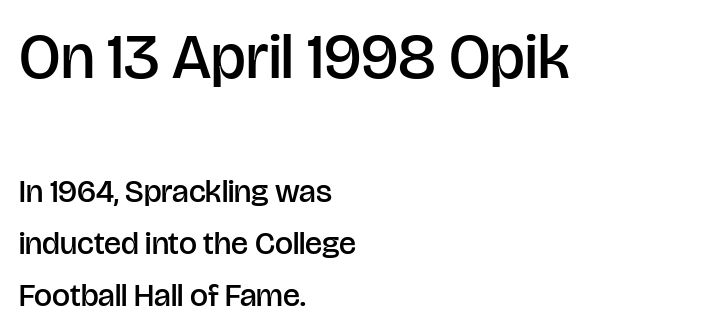
Q: Is the text bold? A: Semi-bold.
Q: Is the text italic (slanted)? A: No, it is upright.
Q: Is the typeface a serif or a sans-serif typeface? A: Sans-serif.
Q: Is the text underlined? A: No.
Q: How is the paragraph aligned? A: Left-aligned.
Q: Is the spacing between letters normal or unusually wide? A: Normal.
Q: Is the spacing between lines tight, normal or loose? A: Normal.
Q: Which block of text is set in a larger size, the first (top) or the second (bottom)? A: The first (top) one.
Q: Width (condensed, normal, or wide)? A: Normal.
Q: Stroke contrast? A: Low.
Q: x-height? A: Large.
Q: Monospaced? A: No.
